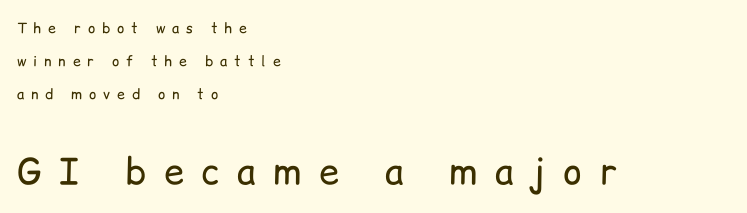
Q: Is the text bold? A: No.
Q: Is the text italic (slanted)? A: No, it is upright.
Q: Is the typeface a serif or a sans-serif typeface? A: Sans-serif.
Q: Is the text underlined? A: No.
Q: How is the paragraph aligned? A: Left-aligned.
Q: Is the spacing between letters normal or unusually wide? A: Unusually wide.
Q: Is the spacing between lines tight, normal or loose? A: Loose.
Q: Which block of text is set in a larger size, the first (top) or the second (bottom)? A: The second (bottom) one.
Q: Width (condensed, normal, or wide)? A: Normal.
Q: Stroke contrast? A: Low.
Q: x-height? A: Medium.
Q: Monospaced? A: No.
